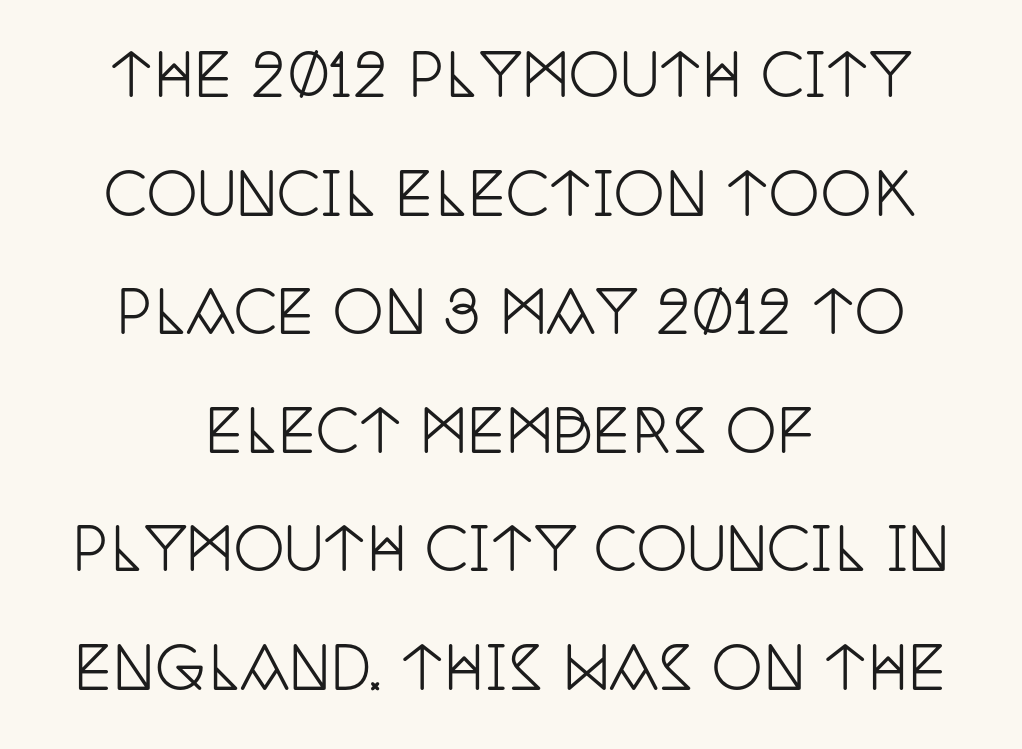
{"serif": "yes", "italic": "no", "width": "condensed", "stroke_contrast": "low", "x_height": "large", "monospaced": "no", "underline": "no", "align": "center", "line_spacing": "loose", "line_spacing_ratio": 2.08, "letter_spacing": "normal", "letter_spacing_em": 0.0, "glyph_px": 57}
